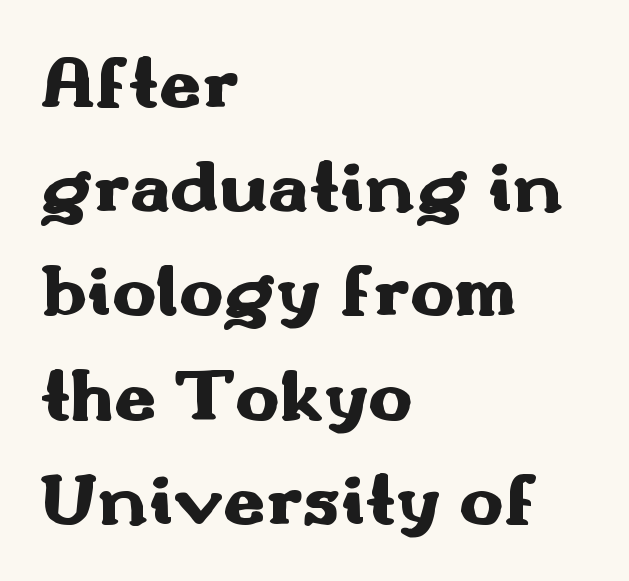
Q: Is the text bold? A: Yes.
Q: Is the text italic (slanted)? A: No, it is upright.
Q: Is the typeface a serif or a sans-serif typeface? A: Sans-serif.
Q: Is the text underlined? A: No.
Q: How is the paragraph aligned? A: Left-aligned.
Q: Is the spacing between letters normal or unusually wide? A: Normal.
Q: Is the spacing between lines tight, normal or loose? A: Normal.
Q: Width (condensed, normal, or wide)? A: Wide.
Q: Stroke contrast? A: Medium.
Q: x-height? A: Small.
Q: Monospaced? A: No.
